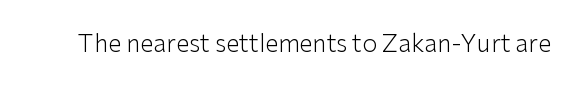
Only glyphs here, with clear space below each row. Notice how the stems are strictly vertical — no italics here. Between one letter and the next there's only the usual sliver of space. Is this a heavy cut? Hardly; it is regular or lighter.
